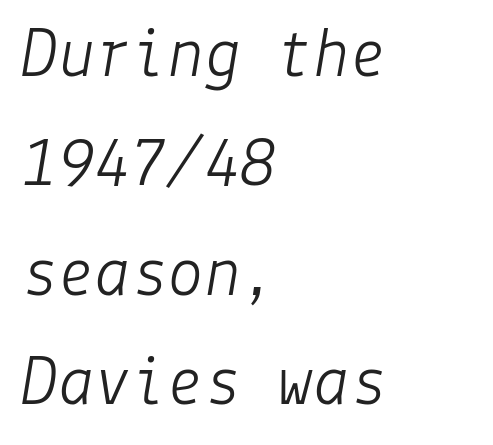
Q: Is the text bold? A: No.
Q: Is the text italic (slanted)? A: Yes, it leans right by about 9 degrees.
Q: Is the text underlined? A: No.
Q: How is the paragraph aligned? A: Left-aligned.
Q: Is the spacing between letters normal or unusually wide? A: Normal.
Q: Is the spacing between lines tight, normal or loose? A: Normal.
Q: Width (condensed, normal, or wide)? A: Normal.
Q: Stroke contrast? A: Low.
Q: x-height? A: Medium.
